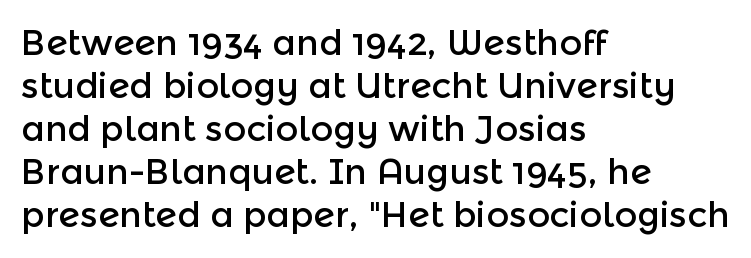
The image shows 35 px sans-serif type, upright; set left-aligned, line spacing 1.23x, normal letter spacing, not underlined; a medium x-height.
